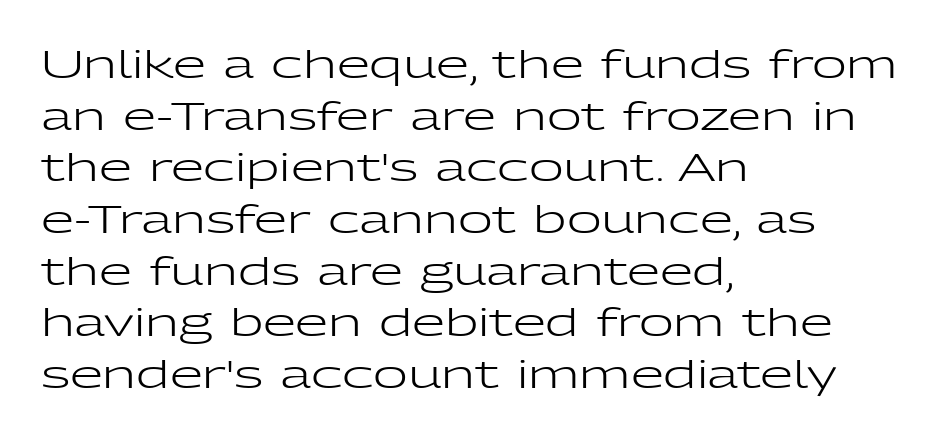
The image shows 38 px regular-weight, wide sans-serif type, upright; set left-aligned, normal line spacing (1.36x), normal letter spacing, not underlined; low stroke contrast and a medium x-height.
